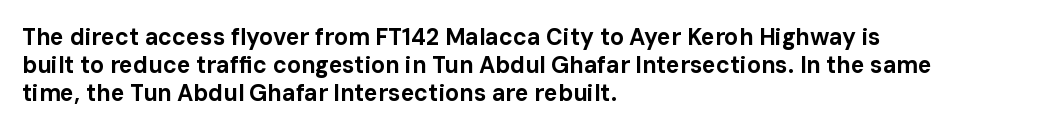
Q: Is the text bold? A: Yes.
Q: Is the text italic (slanted)? A: No, it is upright.
Q: Is the text underlined? A: No.
Q: How is the paragraph aligned? A: Left-aligned.
Q: Is the spacing between letters normal or unusually wide? A: Normal.
